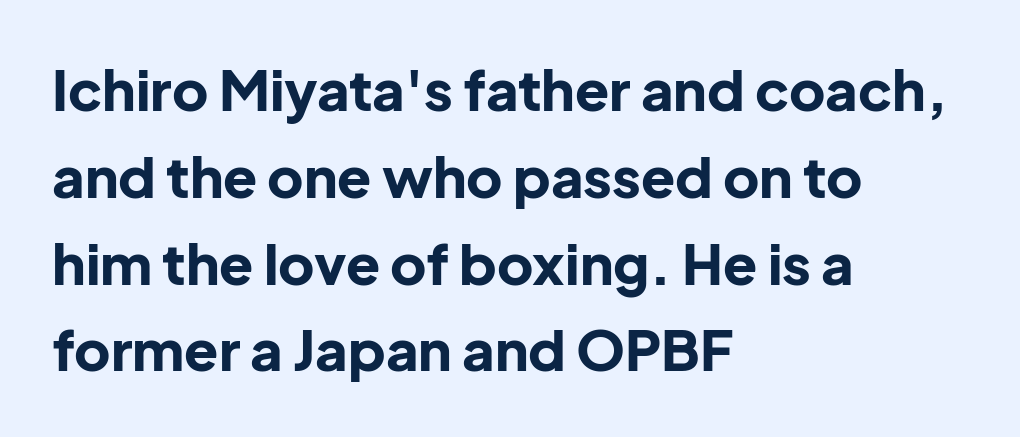
Q: Is the text bold? A: Yes.
Q: Is the text italic (slanted)? A: No, it is upright.
Q: Is the typeface a serif or a sans-serif typeface? A: Sans-serif.
Q: Is the text underlined? A: No.
Q: How is the paragraph aligned? A: Left-aligned.
Q: Is the spacing between letters normal or unusually wide? A: Normal.
Q: Is the spacing between lines tight, normal or loose? A: Normal.
Q: Width (condensed, normal, or wide)? A: Normal.
Q: Stroke contrast? A: Low.
Q: x-height? A: Medium.
Q: Monospaced? A: No.
